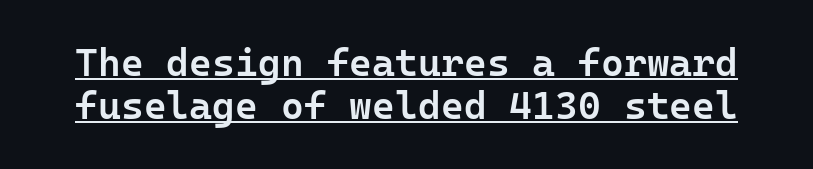
The type sits square on the baseline with zero lean. The designer dialed line spacing down below the default. Each word holds together tightly as a unit, with standard inter-letter gaps. A bit beefed up — I'd call it semibold rather than bold.
